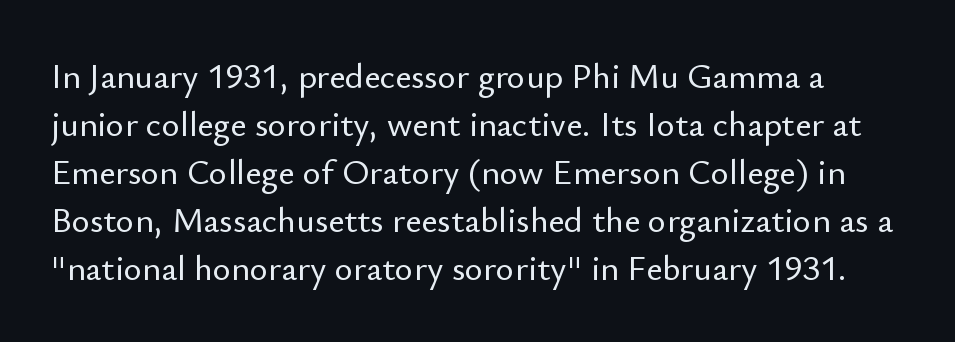
This is roman type, the default non-slanted kind. Each letter keeps its own natural width here, so spacing adapts to shape. The type family on display is of the sans-serif kind. Plain, unruled lines of type. Regular leading. Compared with typical body copy, the letter spacing here is the same.
